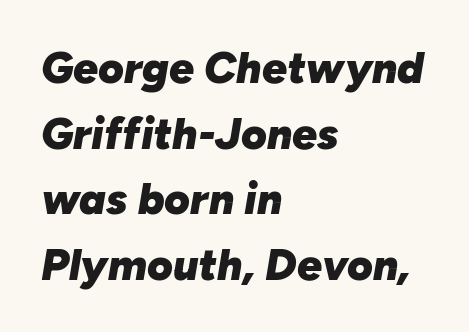
{"italic": "yes", "lean": "right", "slant_degrees": 10, "bold": "yes", "weight": "heavy", "width": "normal", "stroke_contrast": "low", "x_height": "medium", "monospaced": "no", "underline": "no", "align": "left", "line_spacing": "normal", "line_spacing_ratio": 1.49, "letter_spacing": "normal", "letter_spacing_em": 0.0, "glyph_px": 44}
